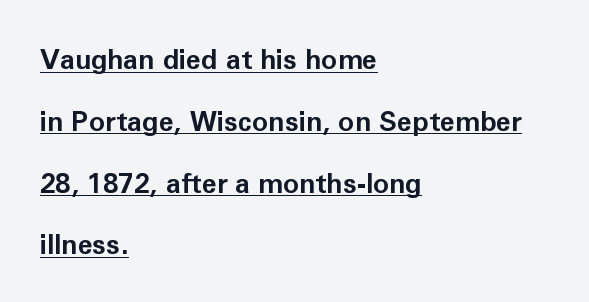
{"italic": "no", "bold": "yes", "underline": "yes", "align": "left", "line_spacing": "loose", "line_spacing_ratio": 2.29, "letter_spacing": "normal", "letter_spacing_em": 0.0, "glyph_px": 27}
